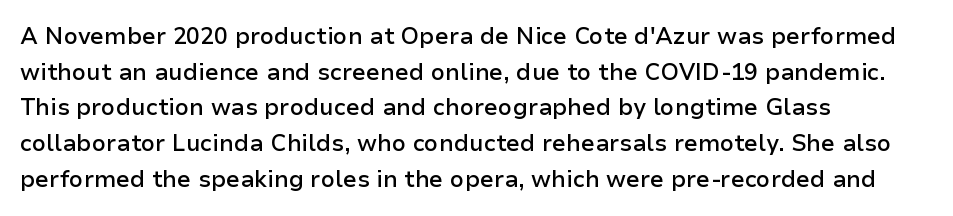
The image shows 23 px text type, upright; set left-aligned, normal line spacing (1.55x), normal letter spacing, not underlined.
